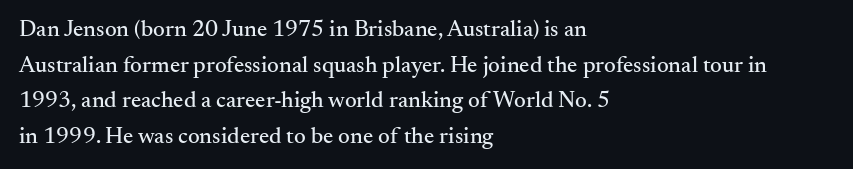
Q: Is the text italic (slanted)? A: No, it is upright.
Q: Is the text underlined? A: No.
Q: How is the paragraph aligned? A: Left-aligned.
Q: Is the spacing between letters normal or unusually wide? A: Normal.
Q: Is the spacing between lines tight, normal or loose? A: Normal.
